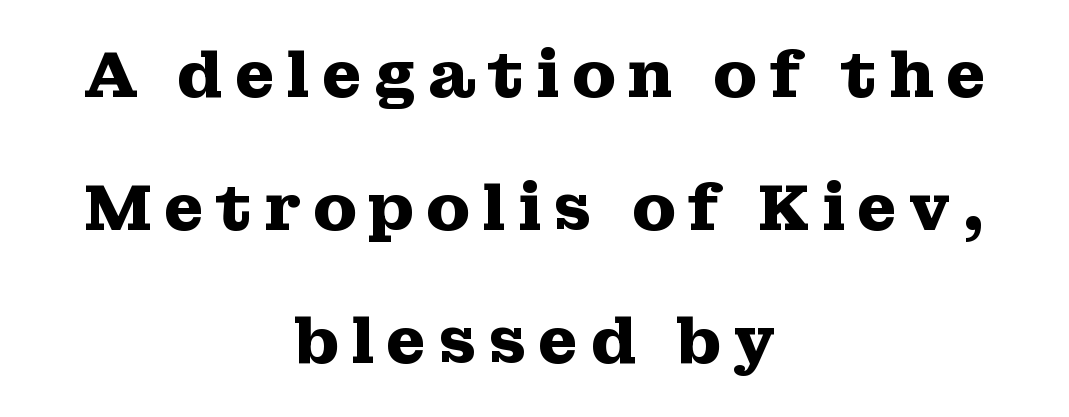
Think of a printed novel: that variable character pitch is what you see here. The typeface chosen for these lines features serifs. This sample is center-justified, so both line endings float freely. This is the regular roman posture of the typeface.
